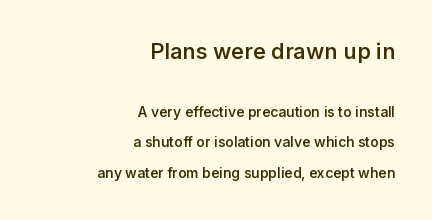
The image shows 22 px text type, upright; set right-aligned, loose line spacing (2.19x), normal letter spacing, not underlined; the first (top) block is 1.57x larger.
